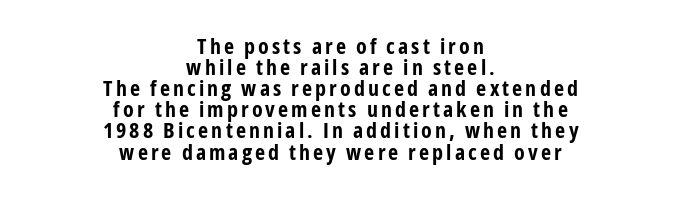
{"italic": "no", "bold": "yes", "underline": "no", "align": "center", "line_spacing": "tight", "line_spacing_ratio": 0.96, "glyph_px": 22}
